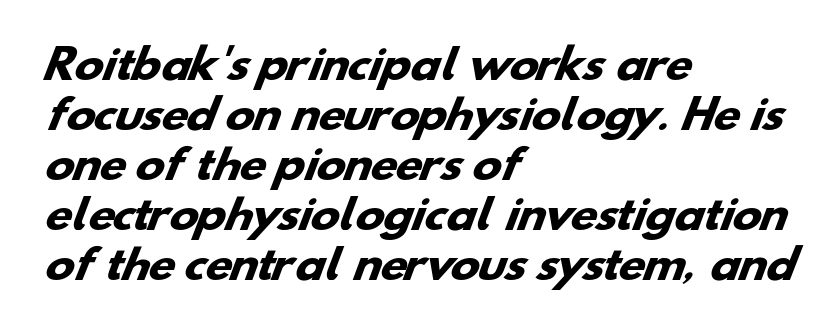
The image shows 39 px heavy, wide sans-serif type; set left-aligned, normal line spacing (1.28x), normal letter spacing, not underlined; low stroke contrast and a small x-height.
